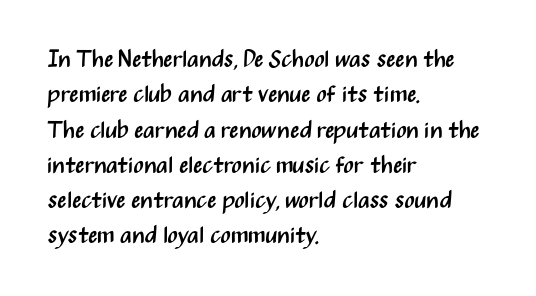
The image shows 24 px text type, upright; set left-aligned, normal line spacing (1.47x), normal letter spacing, not underlined.
